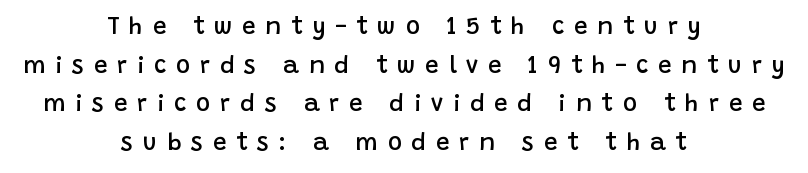
The image shows 24 px text type, upright; set centered, normal line spacing (1.61x), unusually wide letter spacing (+0.41 em), not underlined.
